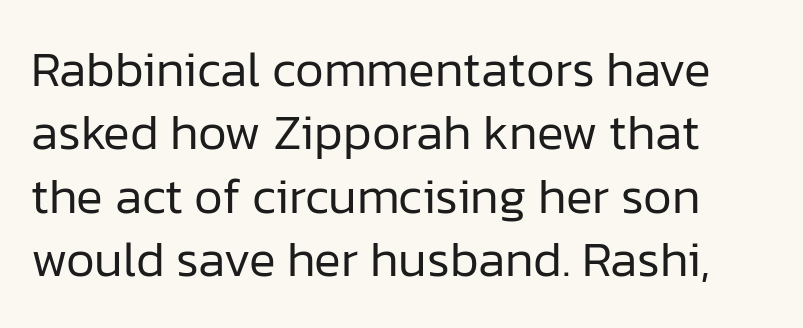
{"serif": "no", "italic": "no", "bold": "no", "weight": "regular", "width": "normal", "stroke_contrast": "low", "x_height": "medium", "monospaced": "no", "underline": "no", "line_spacing": "normal", "line_spacing_ratio": 1.27, "letter_spacing": "normal", "letter_spacing_em": 0.0, "glyph_px": 50}
